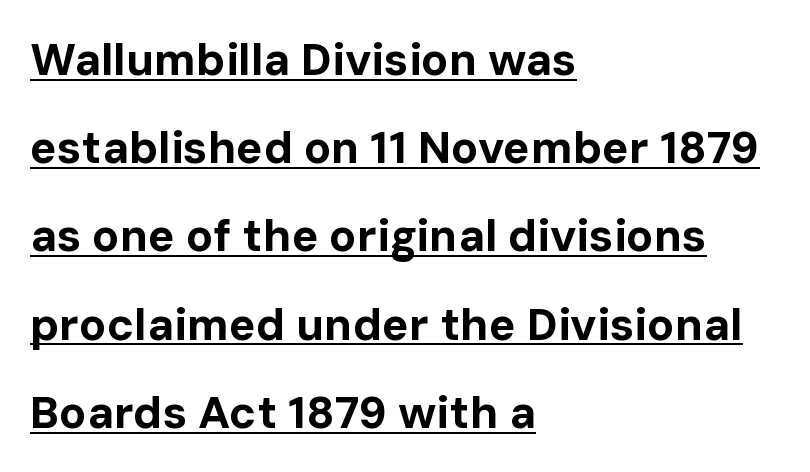
{"serif": "no", "italic": "no", "bold": "yes", "weight": "bold", "width": "normal", "stroke_contrast": "low", "x_height": "medium", "monospaced": "no", "underline": "yes", "align": "left", "line_spacing": "loose", "line_spacing_ratio": 1.96, "letter_spacing": "normal", "letter_spacing_em": 0.0, "glyph_px": 45}
